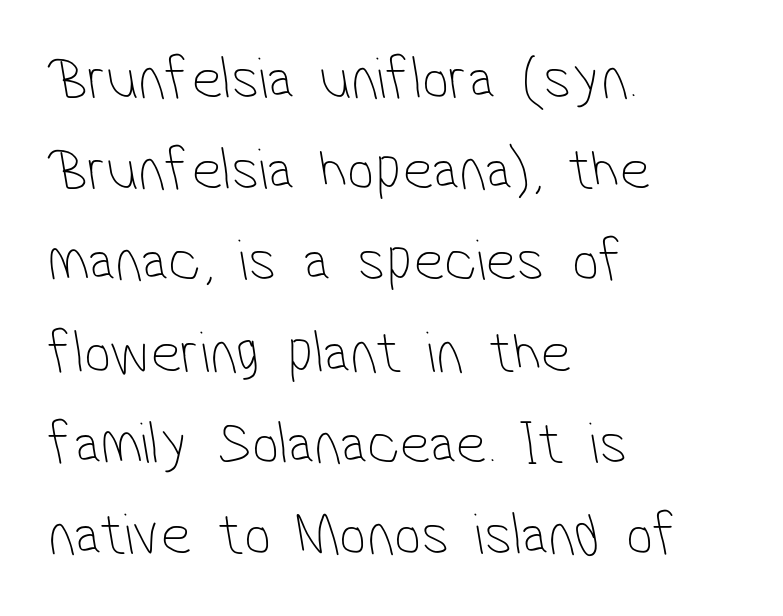
{"serif": "no", "bold": "no", "weight": "thin", "width": "condensed", "stroke_contrast": "low", "x_height": "medium", "monospaced": "no", "underline": "no", "align": "left", "line_spacing": "normal", "line_spacing_ratio": 1.52, "letter_spacing": "normal", "letter_spacing_em": 0.0, "glyph_px": 60}
